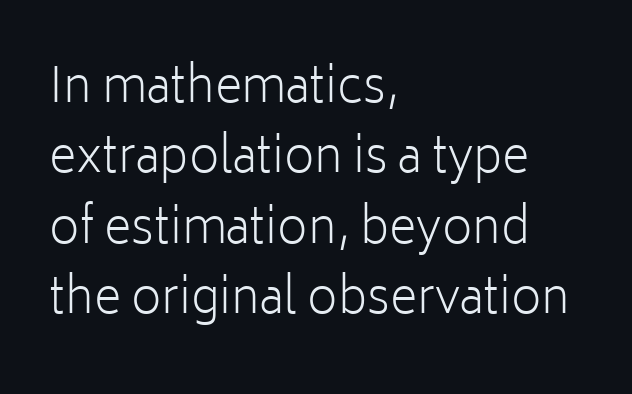
The image shows 47 px light sans-serif type, upright; set left-aligned, normal line spacing (1.5x), normal letter spacing, not underlined; low stroke contrast and a medium x-height.
